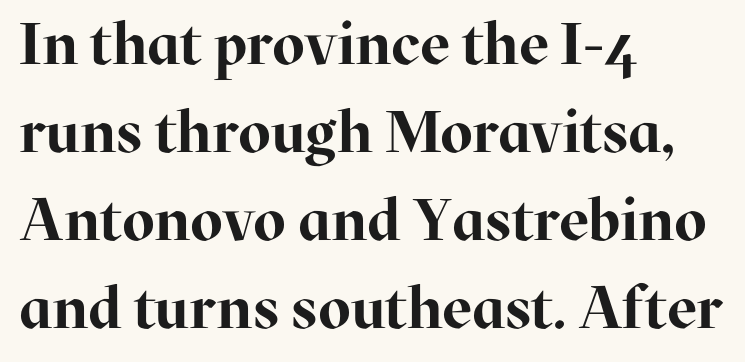
{"serif": "yes", "italic": "no", "bold": "yes", "weight": "bold", "width": "normal", "stroke_contrast": "high", "x_height": "medium", "monospaced": "no", "underline": "no", "align": "left", "line_spacing": "normal", "line_spacing_ratio": 1.49, "letter_spacing": "normal", "letter_spacing_em": 0.0, "glyph_px": 59}
